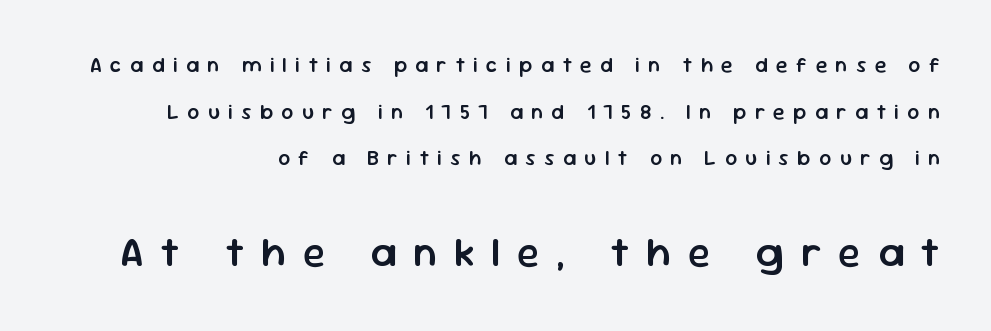
The image shows 42 px semibold sans-serif type, upright; set right-aligned, loose line spacing (2.22x), unusually wide letter spacing (+0.4 em), not underlined; the second (bottom) block is 2.0x larger; low stroke contrast and a medium x-height.
